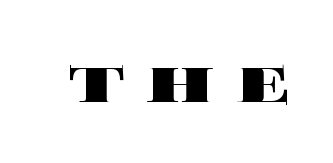
{"italic": "no", "bold": "yes", "weight": "heavy", "width": "wide", "x_height": "large", "monospaced": "no", "underline": "no", "letter_spacing": "wide", "letter_spacing_em": 0.29, "glyph_px": 74}
